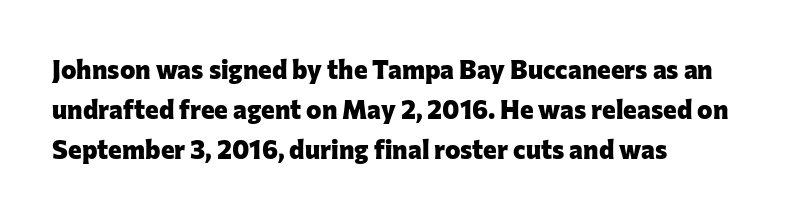
{"italic": "no", "bold": "yes", "underline": "no", "align": "left", "line_spacing": "normal", "line_spacing_ratio": 1.54, "letter_spacing": "normal", "letter_spacing_em": 0.0, "glyph_px": 26}
